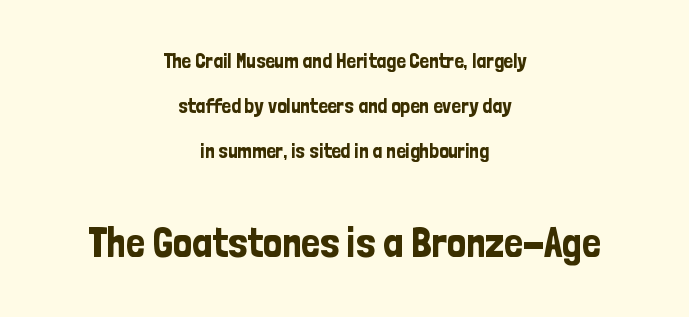
The image shows 42 px condensed sans-serif type, upright; set centered, loose line spacing (2.15x), normal letter spacing, not underlined; the second (bottom) block is 2.0x larger; low stroke contrast and a medium x-height.
